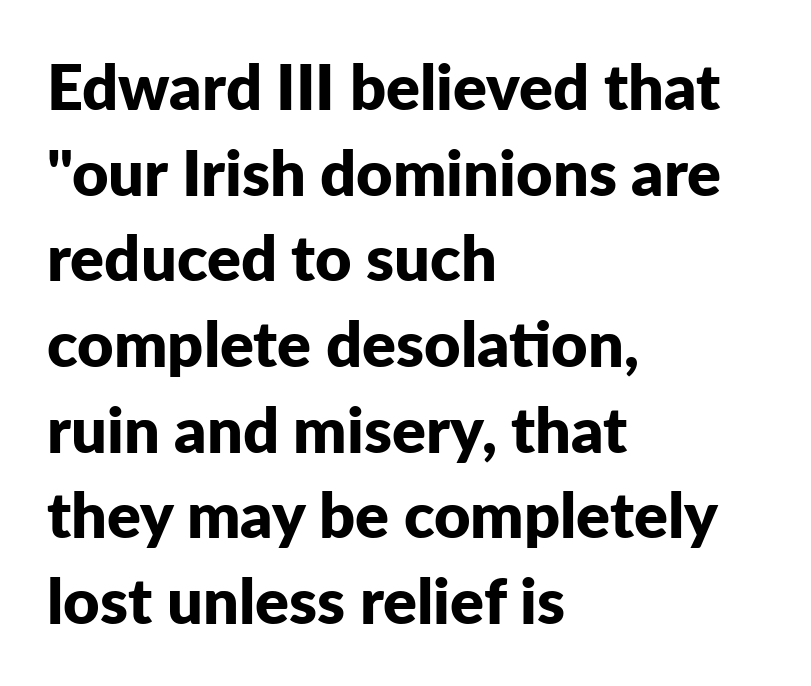
Q: Is the text bold? A: Yes.
Q: Is the text italic (slanted)? A: No, it is upright.
Q: Is the typeface a serif or a sans-serif typeface? A: Sans-serif.
Q: Is the text underlined? A: No.
Q: How is the paragraph aligned? A: Left-aligned.
Q: Is the spacing between letters normal or unusually wide? A: Normal.
Q: Is the spacing between lines tight, normal or loose? A: Normal.
Q: Width (condensed, normal, or wide)? A: Normal.
Q: Stroke contrast? A: Low.
Q: x-height? A: Medium.
Q: Monospaced? A: No.
